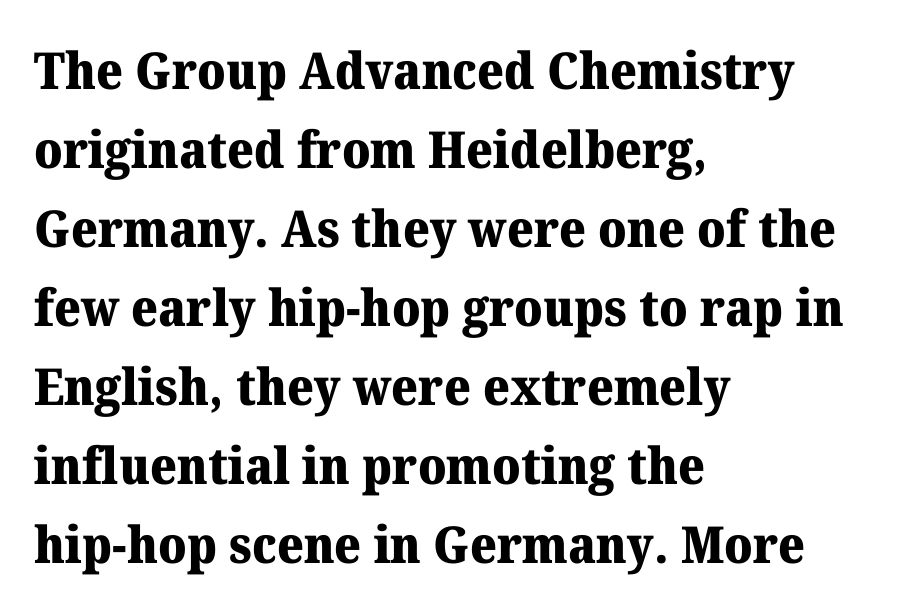
Q: Is the text bold? A: Yes.
Q: Is the text italic (slanted)? A: No, it is upright.
Q: Is the typeface a serif or a sans-serif typeface? A: Serif.
Q: Is the text underlined? A: No.
Q: How is the paragraph aligned? A: Left-aligned.
Q: Is the spacing between letters normal or unusually wide? A: Normal.
Q: Is the spacing between lines tight, normal or loose? A: Normal.
Q: Width (condensed, normal, or wide)? A: Normal.
Q: Stroke contrast? A: Medium.
Q: x-height? A: Medium.
Q: Monospaced? A: No.
